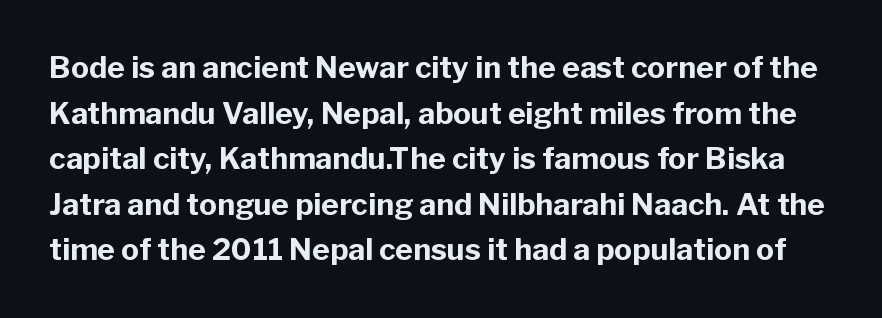
The image shows 30 px bold sans-serif type, upright; set normal line spacing (1.52x), normal letter spacing, not underlined; low stroke contrast and a medium x-height.
